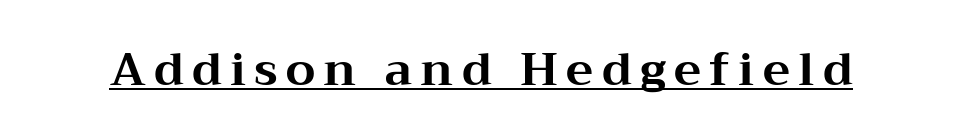
{"serif": "yes", "italic": "no", "bold": "yes", "weight": "bold", "width": "wide", "stroke_contrast": "medium", "x_height": "medium", "monospaced": "no", "underline": "yes", "glyph_px": 46}
